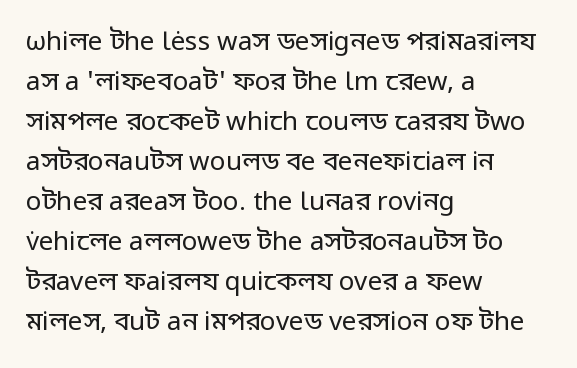
The image shows 26 px text type, upright; set left-aligned, normal line spacing (1.54x), normal letter spacing, not underlined.
